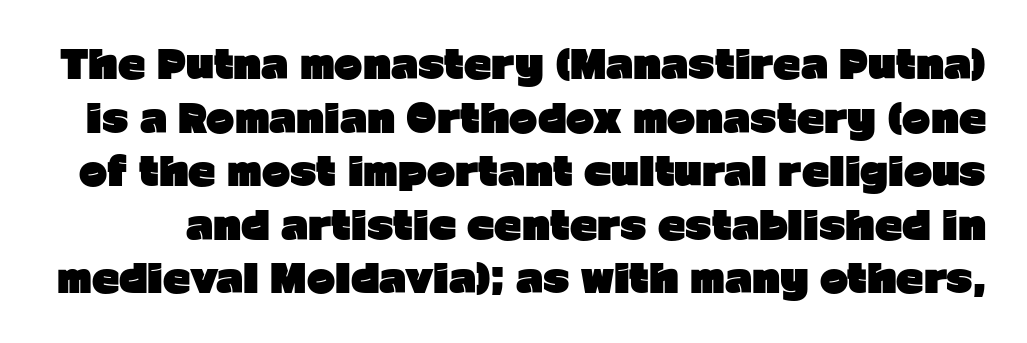
Q: Is the text bold? A: Yes.
Q: Is the text italic (slanted)? A: No, it is upright.
Q: Is the typeface a serif or a sans-serif typeface? A: Sans-serif.
Q: Is the text underlined? A: No.
Q: Is the spacing between letters normal or unusually wide? A: Normal.
Q: Is the spacing between lines tight, normal or loose? A: Normal.
Q: Width (condensed, normal, or wide)? A: Normal.
Q: Stroke contrast? A: Low.
Q: x-height? A: Medium.
Q: Monospaced? A: No.
